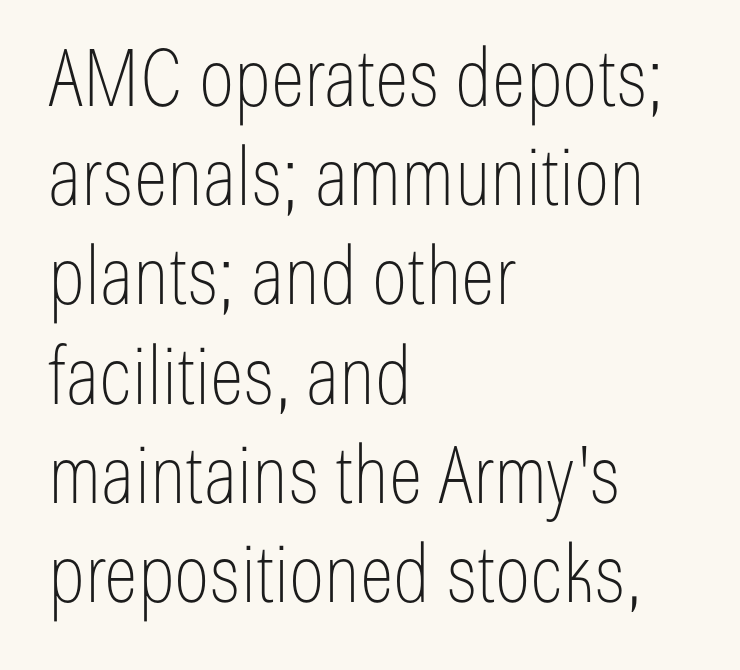
Is there any slant? The stems are plumb. A quiet, ordinary-to-light weight characterises the typeface. How are the letters spaced? Ordinarily, with no added tracking. The glyphs are unaccompanied by any horizontal stroke below them. A typesetter would call this proportional, since set widths differ per character.
